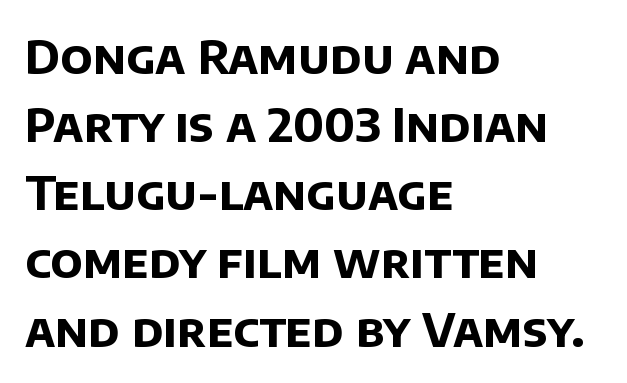
The image shows 47 px bold sans-serif type; set left-aligned, normal line spacing (1.45x), normal letter spacing, not underlined; low stroke contrast and a large x-height.
